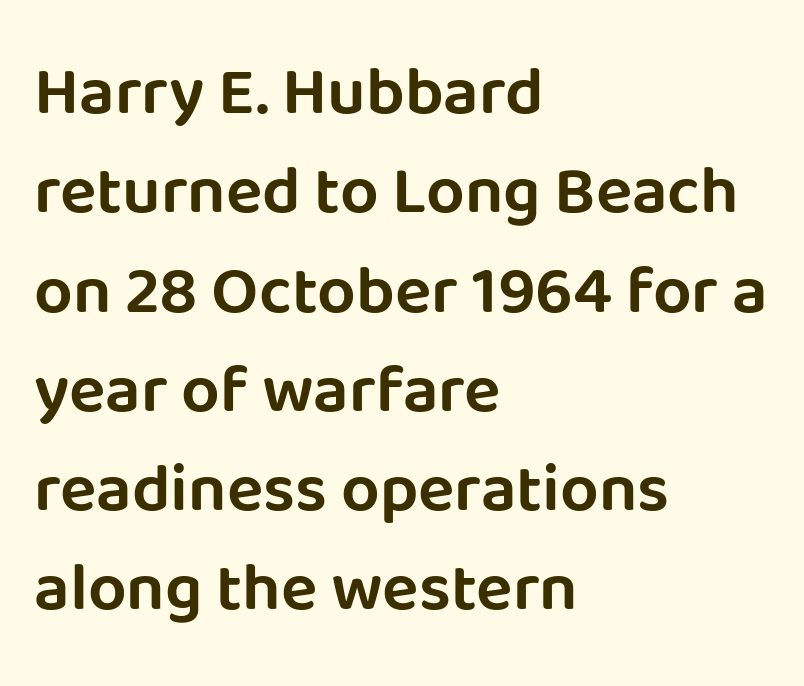
The image shows 68 px sans-serif type, upright; set left-aligned, normal line spacing (1.46x), normal letter spacing, not underlined; low stroke contrast and a large x-height.
